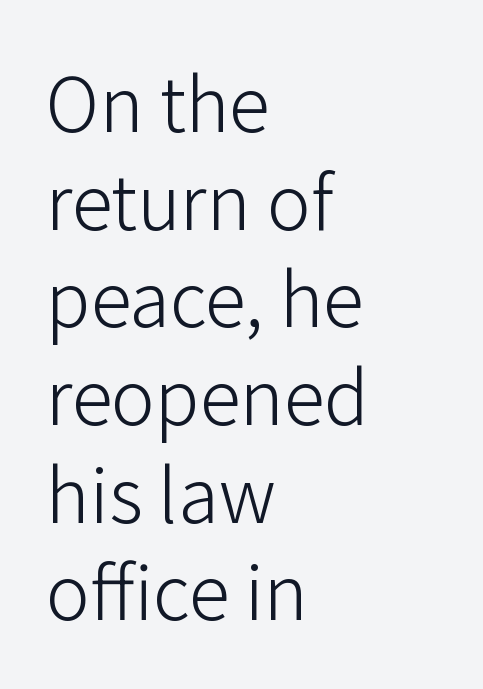
Q: Is the text bold? A: No.
Q: Is the text italic (slanted)? A: No, it is upright.
Q: Is the typeface a serif or a sans-serif typeface? A: Sans-serif.
Q: Is the text underlined? A: No.
Q: How is the paragraph aligned? A: Left-aligned.
Q: Is the spacing between letters normal or unusually wide? A: Normal.
Q: Is the spacing between lines tight, normal or loose? A: Normal.
Q: Width (condensed, normal, or wide)? A: Normal.
Q: Stroke contrast? A: Low.
Q: x-height? A: Medium.
Q: Monospaced? A: No.
